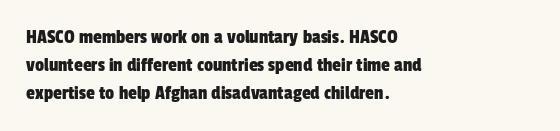
{"underline": "no", "align": "left", "line_spacing": "normal", "line_spacing_ratio": 1.4, "letter_spacing": "normal", "letter_spacing_em": 0.0, "glyph_px": 20}
